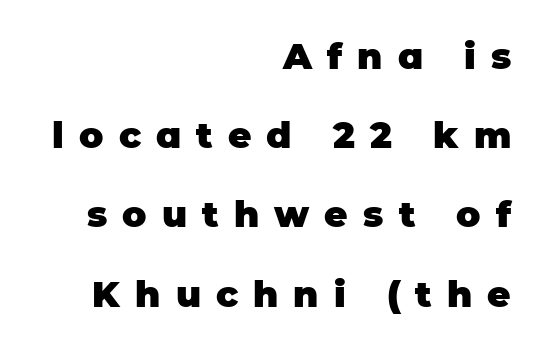
The setting favours the right margin, as signatures and pull-quotes sometimes do. On the weight axis this lands at bold, roughly 700. Students, note that the glyphs here are deliberately spaced far apart. I'd call this a sans setting — the letters go barefoot. Clear beneath every line of the passage. Widely set lines give the paragraph a tall, airy silhouette.
